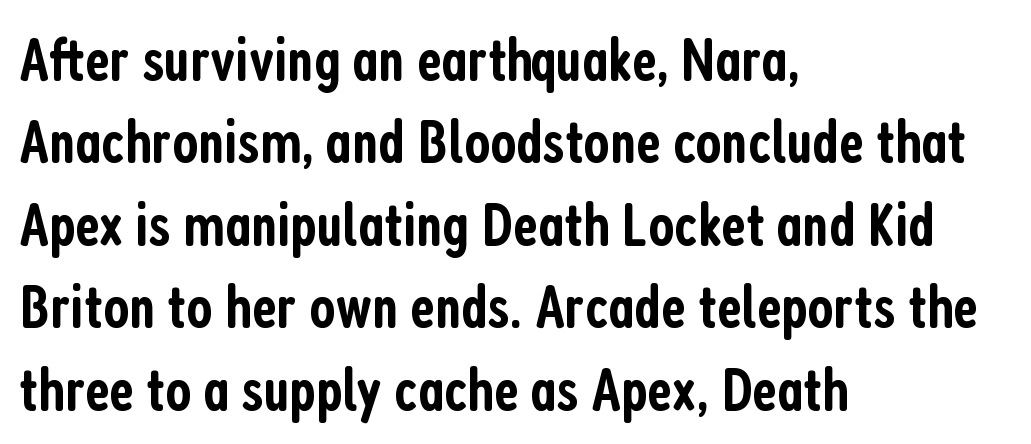
Anything drawn beneath the words? Only blank space. How would I describe the line gaps? Plain and ordinary. Moderately thickened strokes mark this as semibold type. Character widths vary here, with narrow letters taking less room than wide ones.
